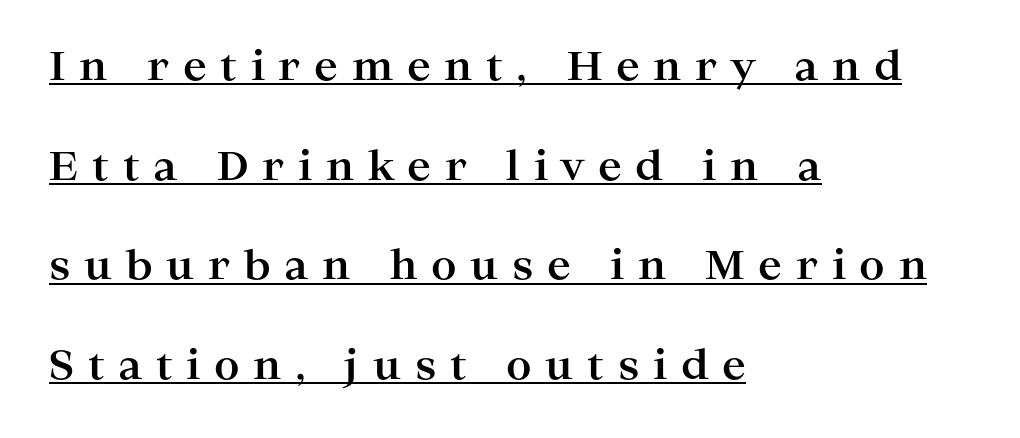
You could fit nearly another row in the gap between these rows. The paragraph has a hard left edge and a soft right edge. Heft: maximum for text — a bold. A typesetter would mark this as roman, not italic.
